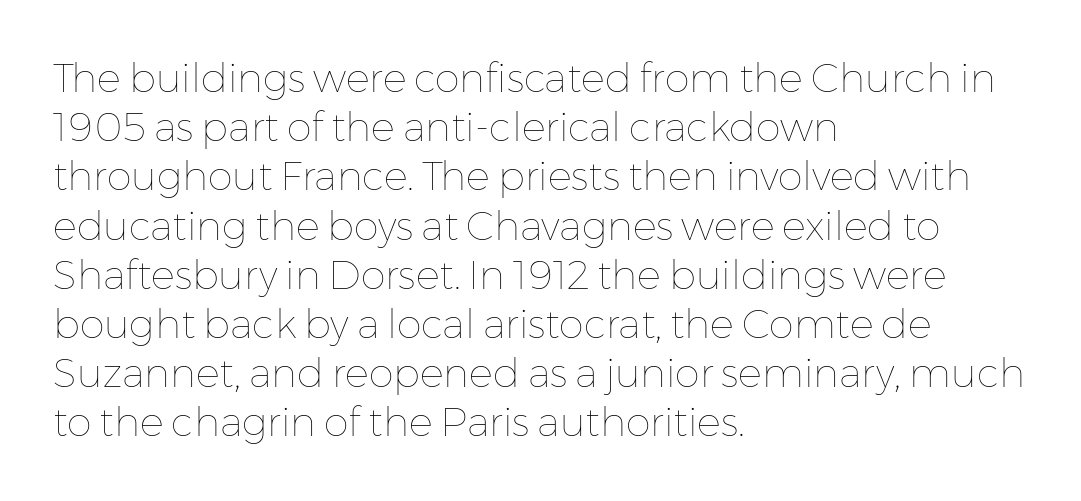
The image shows 40 px thin type, upright; set left-aligned, line spacing 1.23x, normal letter spacing, not underlined; low stroke contrast and a medium x-height.
